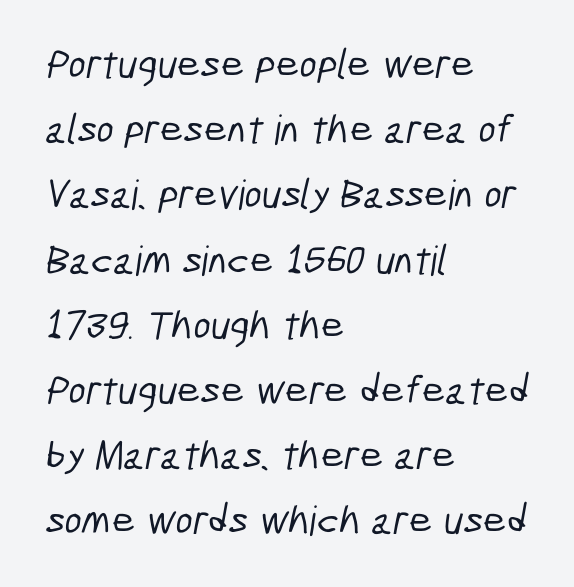
Plain, unruled lines of type. Examine the stroke ends and you'll find no serifs. Interline gaps are of average width in this sample. You could not count columns in this text — the font is proportionally spaced.
